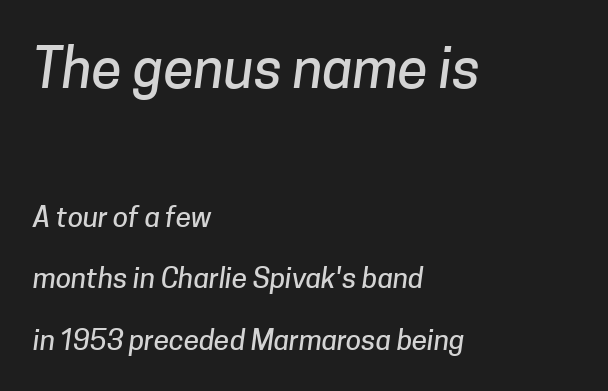
Q: Is the typeface a serif or a sans-serif typeface? A: Sans-serif.
Q: Is the text underlined? A: No.
Q: How is the paragraph aligned? A: Left-aligned.
Q: Is the spacing between letters normal or unusually wide? A: Normal.
Q: Is the spacing between lines tight, normal or loose? A: Loose.
Q: Which block of text is set in a larger size, the first (top) or the second (bottom)? A: The first (top) one.
Q: Width (condensed, normal, or wide)? A: Normal.
Q: Stroke contrast? A: Low.
Q: x-height? A: Medium.
Q: Monospaced? A: No.
